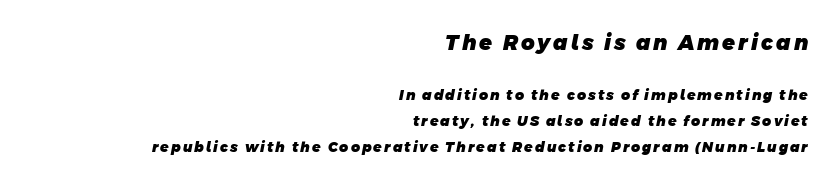
Q: Is the text bold? A: Yes.
Q: Is the text underlined? A: No.
Q: How is the paragraph aligned? A: Right-aligned.
Q: Which block of text is set in a larger size, the first (top) or the second (bottom)? A: The first (top) one.
